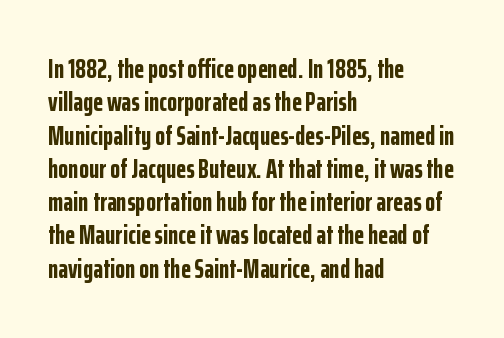
In terms of posture, this sample is upright. Look at the stroke-to-counter ratio: heavy, a bold. Notice how descenders clear the ascenders below comfortably — that's standard leading. The zone under the glyphs is completely vacant. The rendering keeps characters at their native spacing.
